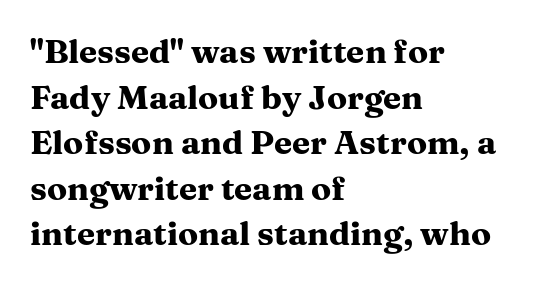
The image shows 33 px heavy, wide serif type, upright; set left-aligned, normal line spacing (1.38x), normal letter spacing, not underlined; medium stroke contrast and a medium x-height.
